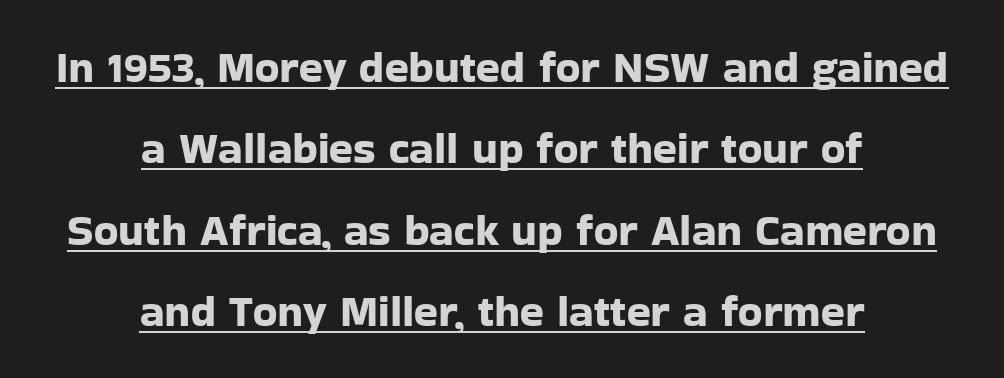
{"serif": "no", "italic": "no", "width": "normal", "stroke_contrast": "low", "x_height": "medium", "monospaced": "no", "underline": "yes", "align": "center", "line_spacing_ratio": 1.85, "letter_spacing": "normal", "letter_spacing_em": 0.0, "glyph_px": 44}
